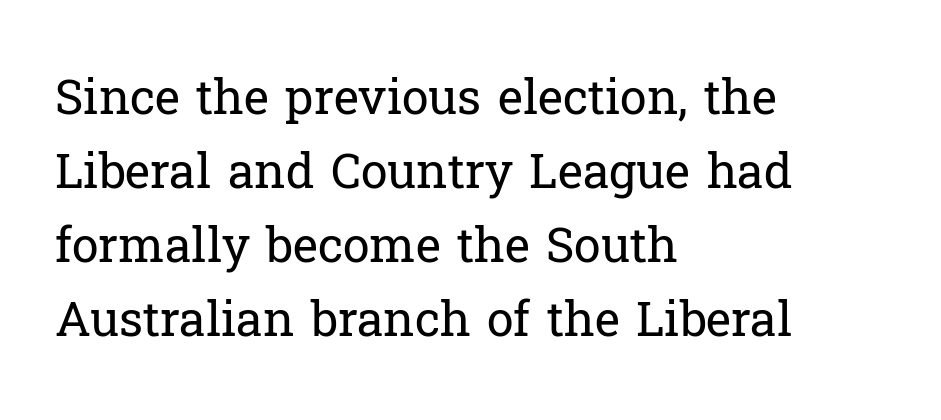
{"serif": "yes", "italic": "no", "bold": "no", "weight": "regular", "width": "normal", "stroke_contrast": "low", "x_height": "medium", "monospaced": "no", "underline": "no", "align": "left", "line_spacing": "normal", "line_spacing_ratio": 1.54, "letter_spacing": "normal", "letter_spacing_em": 0.0, "glyph_px": 48}
